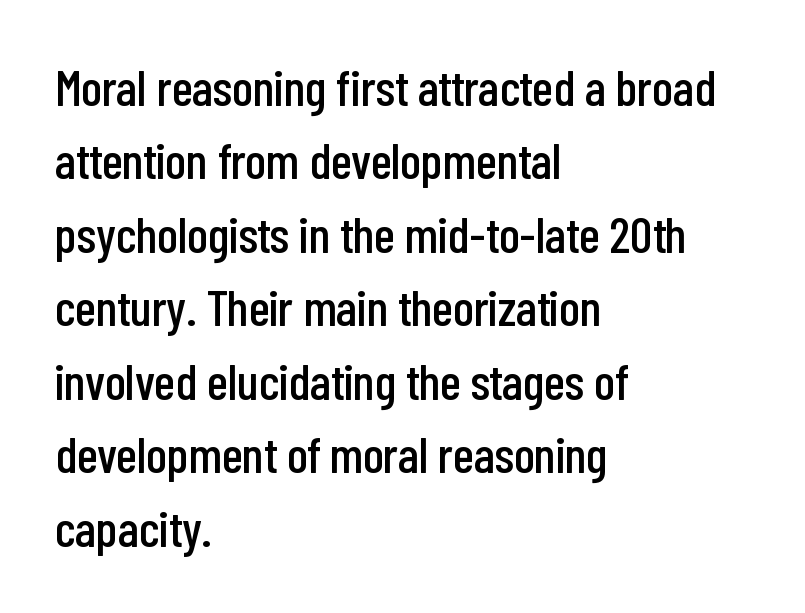
You can tell it's not italic because the verticals are truly vertical. Observe the absence of serifs on each vertical stroke in this sample. What stands out about the letter spacing? Nothing — it is the standard amount. The face used here is proportionally spaced, like ordinary book or web type. Only glyphs here, with clear space below each row.
